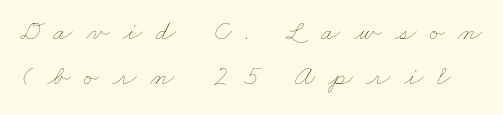
Q: Is the text bold? A: No.
Q: Is the text underlined? A: No.
Q: Is the spacing between letters normal or unusually wide? A: Unusually wide.
Q: Is the spacing between lines tight, normal or loose? A: Normal.
Q: Width (condensed, normal, or wide)? A: Wide.
Q: Stroke contrast? A: Low.
Q: x-height? A: Small.
Q: Monospaced? A: No.
